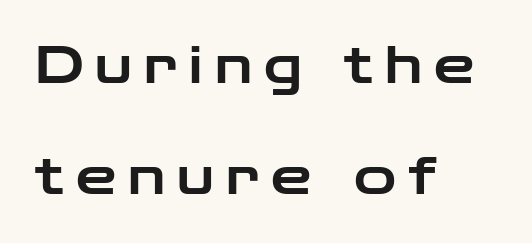
Q: Is the text italic (slanted)? A: No, it is upright.
Q: Is the typeface a serif or a sans-serif typeface? A: Sans-serif.
Q: Is the text underlined? A: No.
Q: How is the paragraph aligned? A: Left-aligned.
Q: Is the spacing between letters normal or unusually wide? A: Unusually wide.
Q: Is the spacing between lines tight, normal or loose? A: Loose.
Q: Width (condensed, normal, or wide)? A: Wide.
Q: Stroke contrast? A: Low.
Q: x-height? A: Medium.
Q: Monospaced? A: No.
